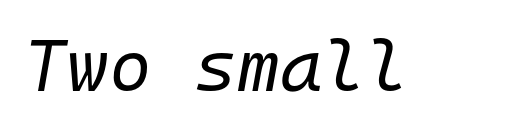
The image shows 73 px regular-weight type, italic (leaning right), monospaced; set normal letter spacing, not underlined; low stroke contrast and a medium x-height.
